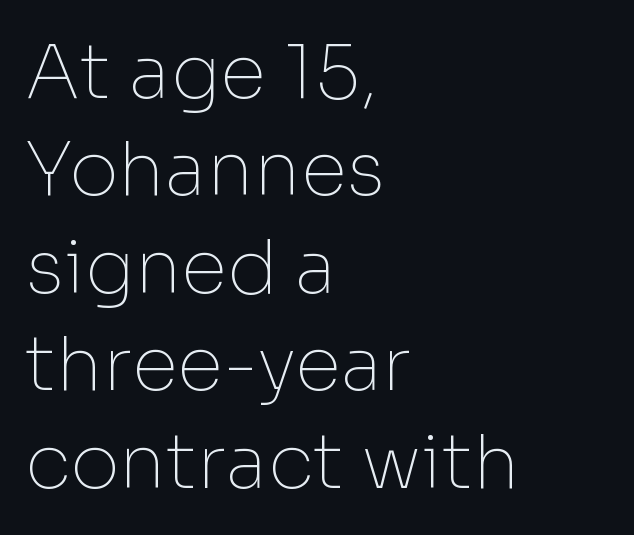
Short note: letters normally spaced. Each line starts at the same left margin while the right side varies. The letters stand straight up with perfectly vertical stems. Think of a printed novel: that variable character pitch is what you see here. Examine the stroke ends and you'll find no serifs.
